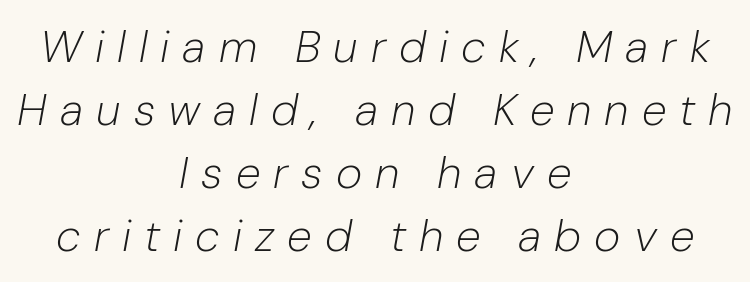
Q: Is the text bold? A: No.
Q: Is the text italic (slanted)? A: Yes, it leans right by about 10 degrees.
Q: Is the text underlined? A: No.
Q: How is the paragraph aligned? A: Centered.
Q: Is the spacing between letters normal or unusually wide? A: Unusually wide.
Q: Is the spacing between lines tight, normal or loose? A: Normal.
Q: Width (condensed, normal, or wide)? A: Normal.
Q: Stroke contrast? A: Low.
Q: x-height? A: Medium.
Q: Monospaced? A: No.
